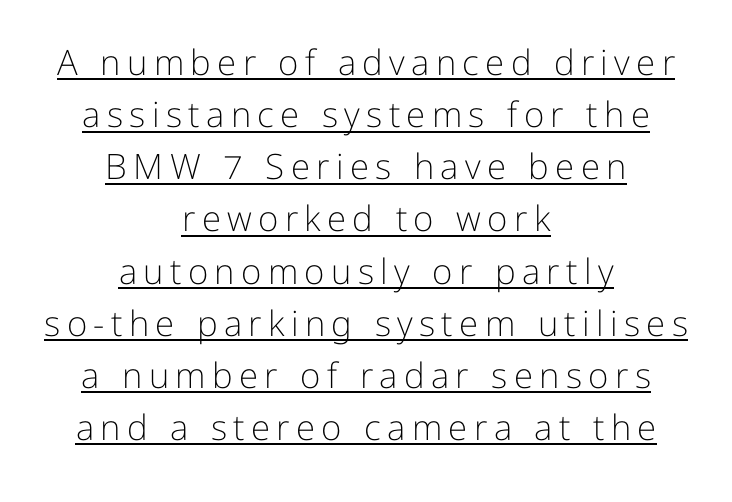
A baseline rule has been typeset under these characters. Compared with a typical body face, this is equally light or lighter still. Classification — sans serif. Teacher's note: observe the equal gaps on both sides — that is centered alignment.
